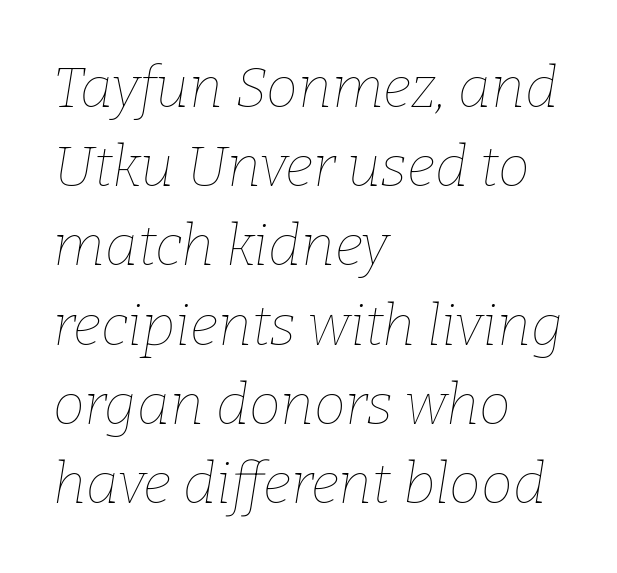
The setting favours the left margin, as ordinary paragraphs usually do. Is this a fixed-width face? No — the glyphs have proportional, varying widths. The specimen omits any rule beneath the text block's lines. Think standard paragraph weight, or any step lighter than that. Does the lettering tilt? It does — this is italic. Look at the tracking — it's just the regular setting, nothing added.
